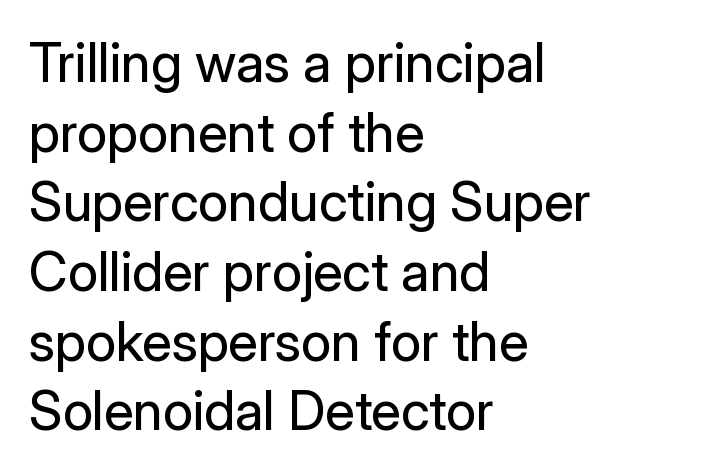
The designer went with a sans here, leaving each stem footless. Glance below the letters and you will spot only blank space. Weight: not bold — regular or lighter. Interline gaps are of average width in this sample.
